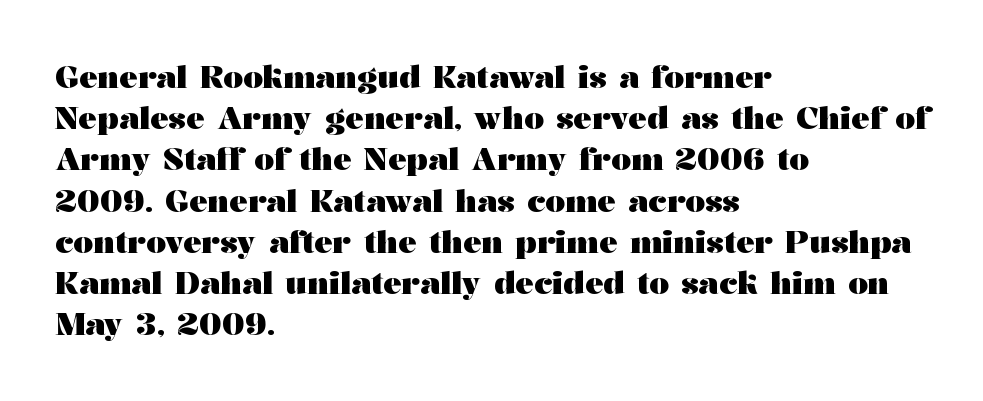
{"serif": "yes", "italic": "no", "bold": "yes", "weight": "heavy", "width": "wide", "stroke_contrast": "medium", "x_height": "medium", "monospaced": "no", "underline": "no", "align": "left", "line_spacing": "normal", "line_spacing_ratio": 1.33, "letter_spacing": "normal", "letter_spacing_em": 0.0, "glyph_px": 31}
